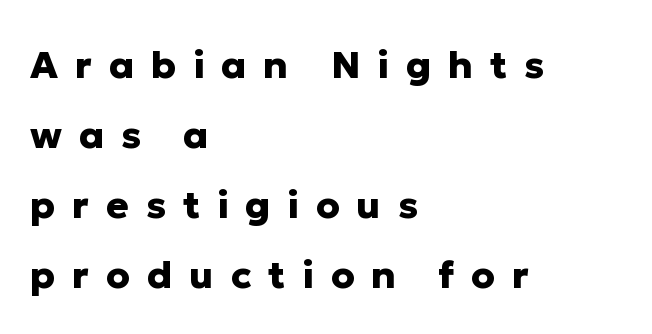
Q: Is the text bold? A: Yes.
Q: Is the text italic (slanted)? A: No, it is upright.
Q: Is the typeface a serif or a sans-serif typeface? A: Sans-serif.
Q: Is the text underlined? A: No.
Q: How is the paragraph aligned? A: Left-aligned.
Q: Is the spacing between letters normal or unusually wide? A: Unusually wide.
Q: Width (condensed, normal, or wide)? A: Normal.
Q: Stroke contrast? A: Low.
Q: x-height? A: Medium.
Q: Monospaced? A: No.
